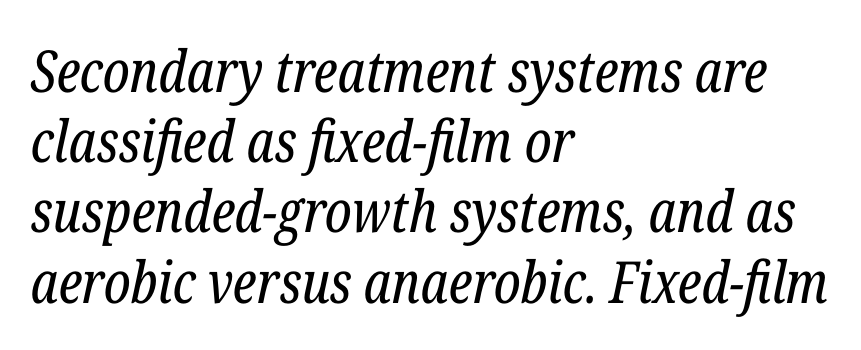
The letterforms sit at book weight or below. In terms of letterform style, serifs are clearly present. The axis of the letterforms is tilted away from vertical. Every row of glyphs begins at an identical x-position on the left.
